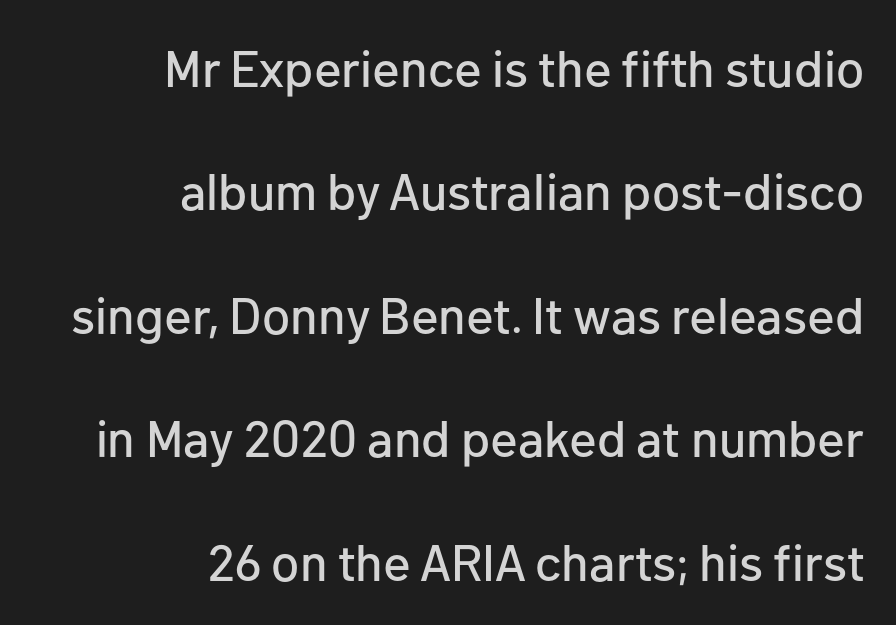
Stroke terminals: plain, sans-serif. Spacing verdict: proportional, widths tailored to each character. Caption: standard tracking, unaltered. Characters remain perfectly vertical along every line.
